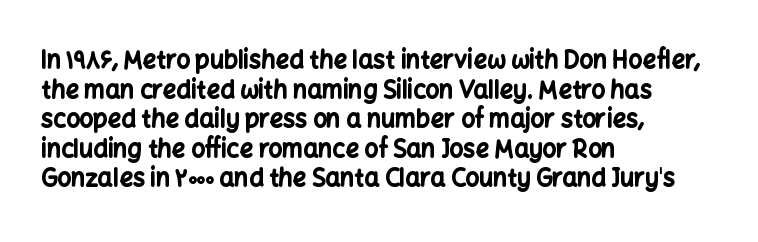
Nobody drew a line under any word here. The lettering stays uniformly vertical, giving the passage a roman look. Each word holds together tightly as a unit, with standard inter-letter gaps. A student would call this left alignment; a typographer would say flush left, rag right. Typographic density is high because the face is bold.
